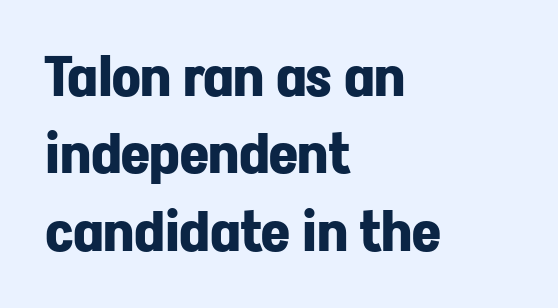
{"serif": "no", "italic": "no", "bold": "yes", "weight": "bold", "width": "normal", "stroke_contrast": "low", "x_height": "medium", "monospaced": "no", "underline": "no", "align": "left", "line_spacing": "normal", "line_spacing_ratio": 1.38, "letter_spacing": "normal", "letter_spacing_em": 0.0, "glyph_px": 56}
